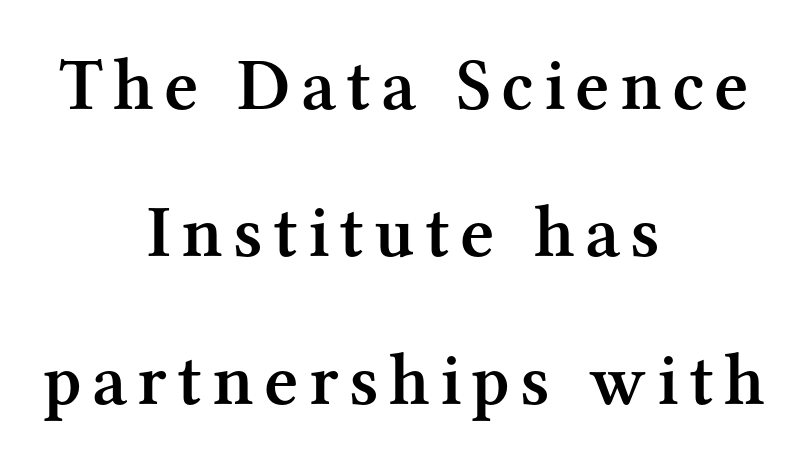
The letters advance in unequal steps, a hallmark of proportional type. This rendering employs a face with finishing strokes, i.e., a serif. The lettering holds an erect, upright posture throughout. Caption: multi-line text, centered on the measure. Words float on clear page, feet unadorned.
